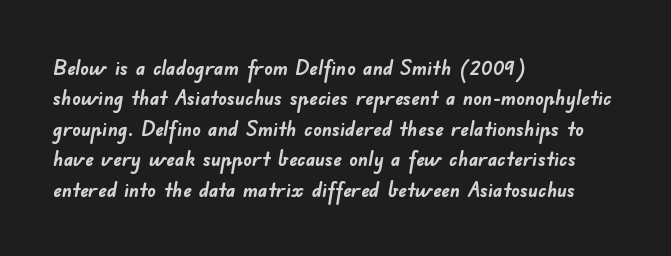
Q: Is the text bold? A: Yes.
Q: Is the text underlined? A: No.
Q: How is the paragraph aligned? A: Left-aligned.
Q: Is the spacing between letters normal or unusually wide? A: Normal.
Q: Is the spacing between lines tight, normal or loose? A: Normal.
